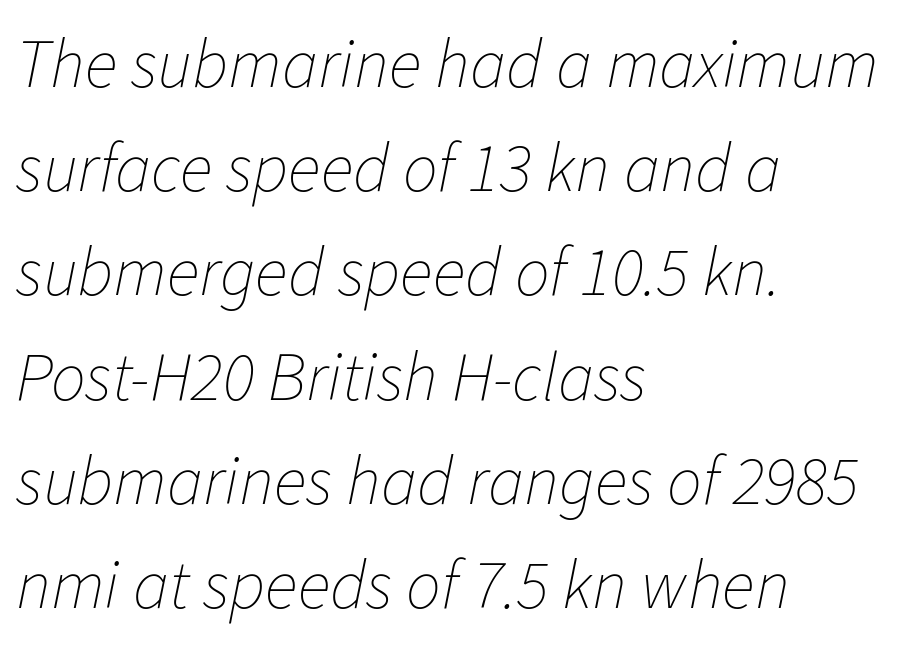
Q: Is the text bold? A: No.
Q: Is the text italic (slanted)? A: Yes, it leans right by about 11 degrees.
Q: Is the text underlined? A: No.
Q: How is the paragraph aligned? A: Left-aligned.
Q: Is the spacing between letters normal or unusually wide? A: Normal.
Q: Is the spacing between lines tight, normal or loose? A: Normal.
Q: Width (condensed, normal, or wide)? A: Normal.
Q: Stroke contrast? A: Low.
Q: x-height? A: Medium.
Q: Monospaced? A: No.
